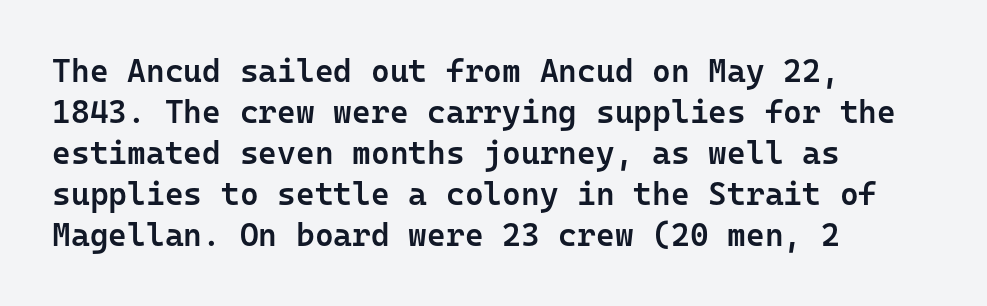
Q: Is the text bold? A: Semi-bold.
Q: Is the text italic (slanted)? A: No, it is upright.
Q: Is the typeface a serif or a sans-serif typeface? A: Sans-serif.
Q: Is the text underlined? A: No.
Q: How is the paragraph aligned? A: Left-aligned.
Q: Is the spacing between letters normal or unusually wide? A: Normal.
Q: Is the spacing between lines tight, normal or loose? A: Normal.
Q: Width (condensed, normal, or wide)? A: Normal.
Q: Stroke contrast? A: Low.
Q: x-height? A: Medium.
Q: Monospaced? A: Yes.
